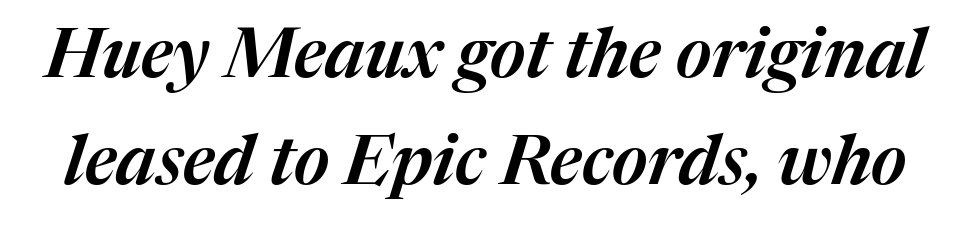
{"italic": "yes", "lean": "right", "slant_degrees": 17, "width": "normal", "stroke_contrast": "medium", "x_height": "medium", "monospaced": "no", "underline": "no", "line_spacing": "normal", "line_spacing_ratio": 1.55, "letter_spacing": "normal", "letter_spacing_em": 0.0, "glyph_px": 69}
